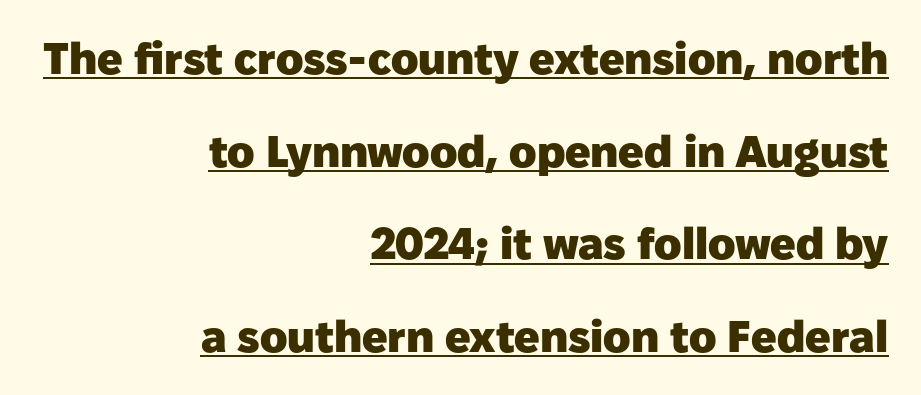
{"serif": "no", "italic": "no", "bold": "yes", "weight": "heavy", "width": "normal", "stroke_contrast": "low", "x_height": "medium", "monospaced": "no", "underline": "yes", "align": "right", "line_spacing": "loose", "line_spacing_ratio": 2.06, "letter_spacing": "normal", "letter_spacing_em": 0.0, "glyph_px": 45}
